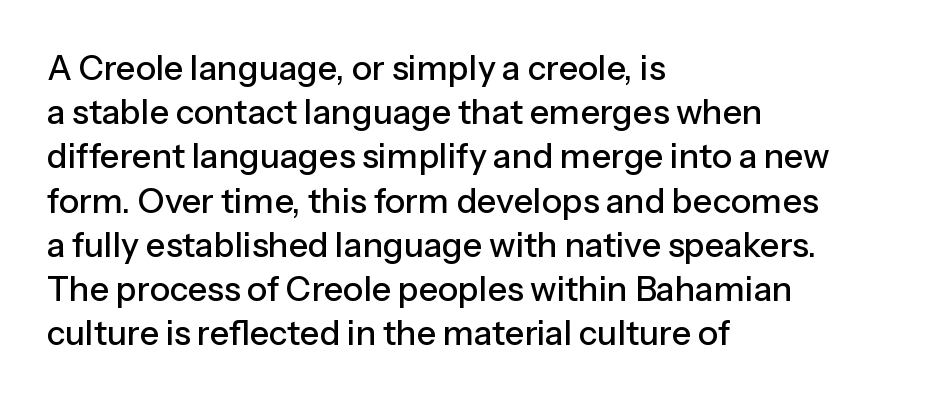
{"serif": "no", "italic": "no", "width": "normal", "stroke_contrast": "low", "x_height": "medium", "monospaced": "no", "underline": "no", "align": "left", "line_spacing": "normal", "line_spacing_ratio": 1.3, "letter_spacing": "normal", "letter_spacing_em": 0.0, "glyph_px": 34}
